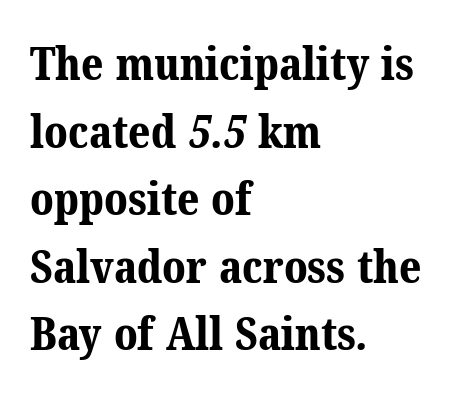
{"serif": "yes", "bold": "yes", "weight": "bold", "width": "normal", "stroke_contrast": "medium", "x_height": "medium", "monospaced": "no", "underline": "no", "align": "left", "line_spacing": "normal", "line_spacing_ratio": 1.47, "letter_spacing": "normal", "letter_spacing_em": 0.0, "glyph_px": 46}
